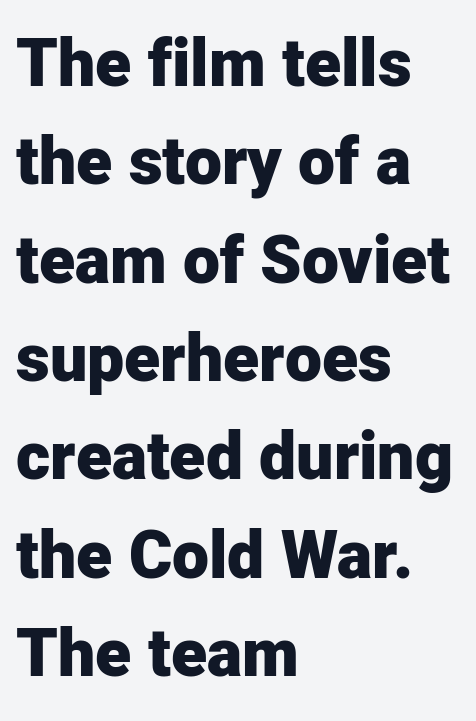
Default kerning and tracking; the words read as compact shapes. The line-height multiplier appears to be the usual default. Check the space under the baseline: it is left empty. Regarding serifs, this sample does without them.
